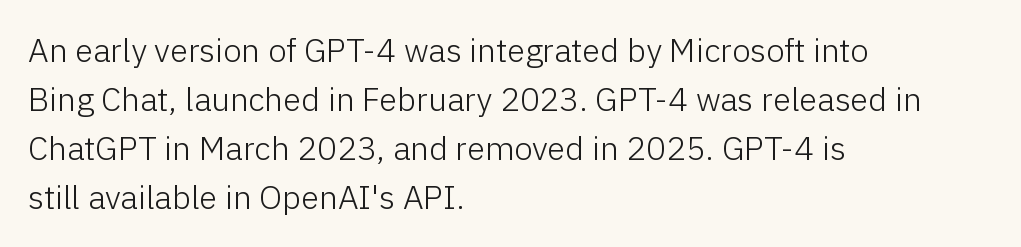
The image shows 33 px light sans-serif type, upright; set left-aligned, normal line spacing (1.48x), normal letter spacing, not underlined; low stroke contrast and a medium x-height.
